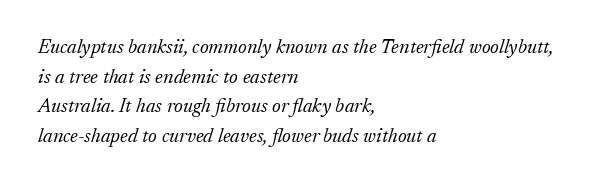
Q: Is the text bold? A: No.
Q: Is the text italic (slanted)? A: Yes, it leans right by about 17 degrees.
Q: Is the text underlined? A: No.
Q: How is the paragraph aligned? A: Left-aligned.
Q: Is the spacing between letters normal or unusually wide? A: Normal.
Q: Is the spacing between lines tight, normal or loose? A: Normal.
